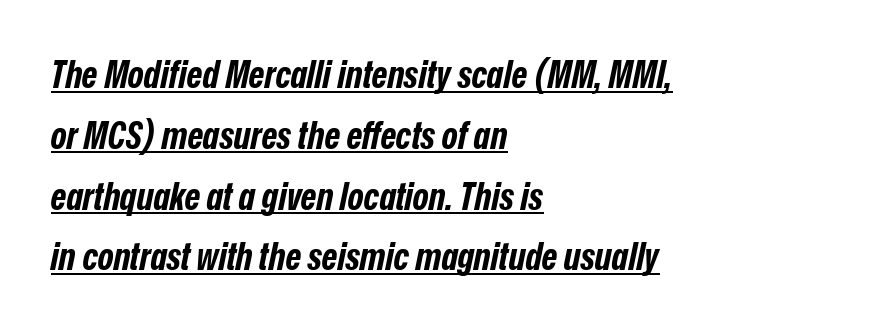
{"italic": "yes", "lean": "right", "slant_degrees": 12, "bold": "yes", "weight": "bold", "width": "condensed", "stroke_contrast": "low", "x_height": "medium", "monospaced": "no", "underline": "yes", "align": "left", "line_spacing": "normal", "line_spacing_ratio": 1.6, "letter_spacing": "normal", "letter_spacing_em": 0.0, "glyph_px": 38}
